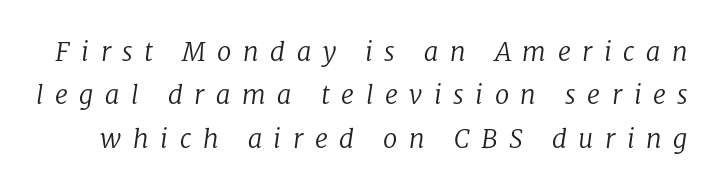
No word sits above an underline. Observe the lean: these are italic letterforms. Loose tracking; the words dissolve into strings of separated letters. No letter is thick-stroked: the sample isn't bold. The space between consecutive lines is moderate.
